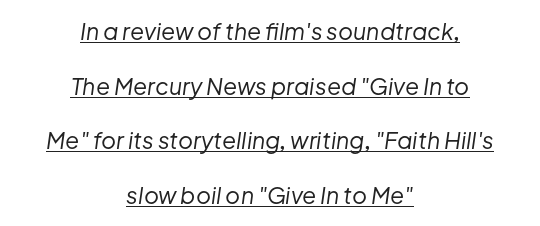
{"italic": "yes", "lean": "right", "slant_degrees": 8, "bold": "no", "underline": "yes", "align": "center", "line_spacing": "loose", "line_spacing_ratio": 2.37, "letter_spacing": "normal", "letter_spacing_em": 0.0, "glyph_px": 23}
